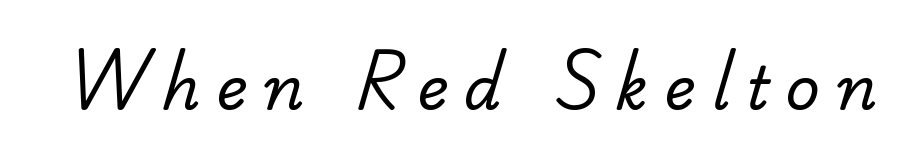
Q: Is the text bold? A: No.
Q: Is the text underlined? A: No.
Q: Is the spacing between letters normal or unusually wide? A: Unusually wide.
Q: Width (condensed, normal, or wide)? A: Normal.
Q: Stroke contrast? A: Low.
Q: x-height? A: Small.
Q: Monospaced? A: No.
